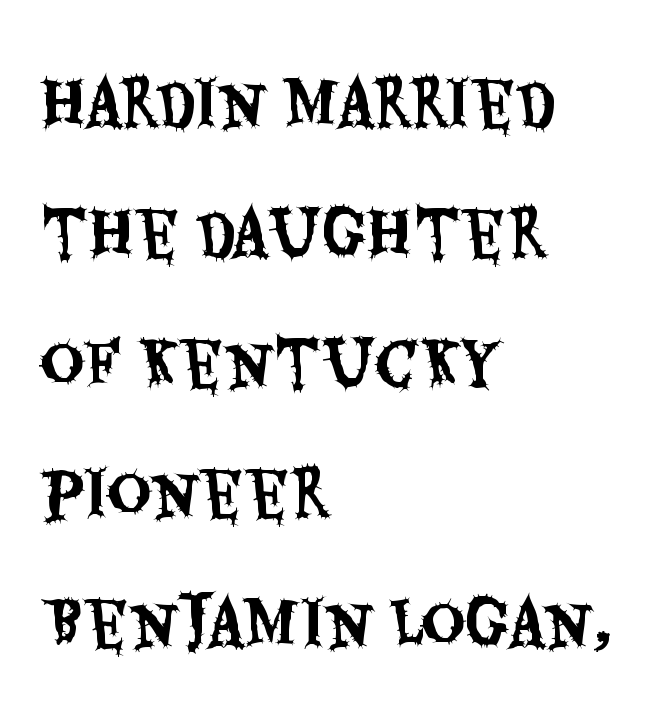
{"serif": "no", "italic": "no", "width": "condensed", "stroke_contrast": "medium", "x_height": "large", "monospaced": "no", "underline": "no", "align": "left", "line_spacing": "loose", "line_spacing_ratio": 2.13, "letter_spacing": "normal", "letter_spacing_em": 0.0, "glyph_px": 61}
